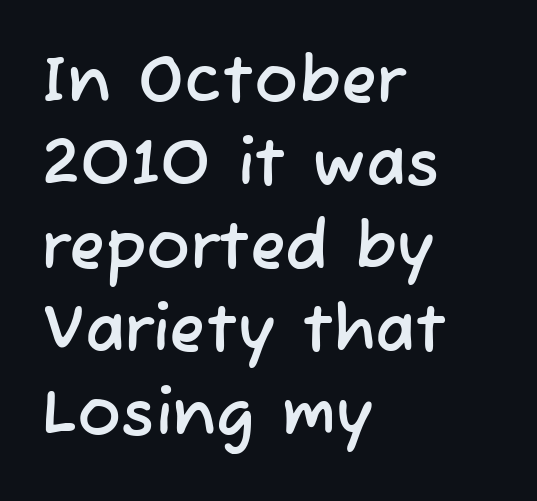
This sample has the flowing, uneven cadence of proportional lettering. Inter-character spacing is left at the font's built-in metrics. Check under the words: just untouched page. Leading matches the norm, producing a regular column. Layout note: lines flush left.
